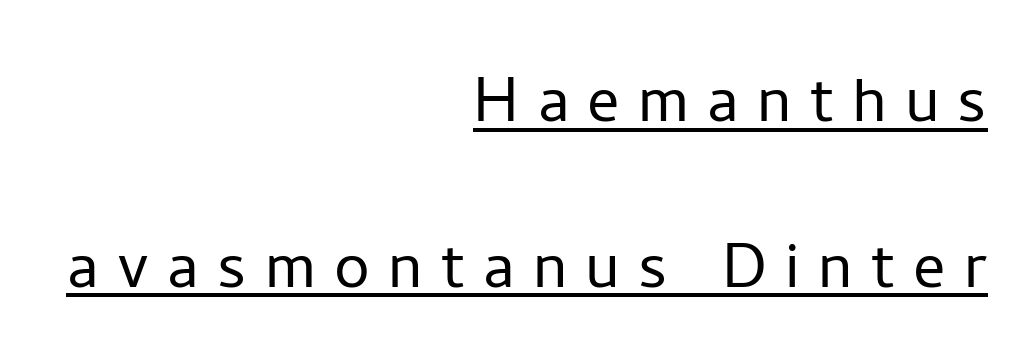
{"serif": "no", "italic": "no", "bold": "no", "weight": "light", "width": "normal", "stroke_contrast": "low", "x_height": "medium", "monospaced": "no", "underline": "yes", "align": "right", "line_spacing": "loose", "line_spacing_ratio": 2.07, "letter_spacing": "wide", "letter_spacing_em": 0.23, "glyph_px": 80}
